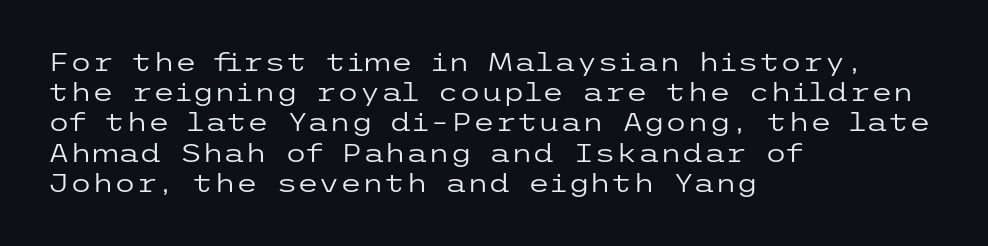
Q: Is the text bold? A: No.
Q: Is the text italic (slanted)? A: No, it is upright.
Q: Is the text underlined? A: No.
Q: How is the paragraph aligned? A: Left-aligned.
Q: Is the spacing between letters normal or unusually wide? A: Normal.
